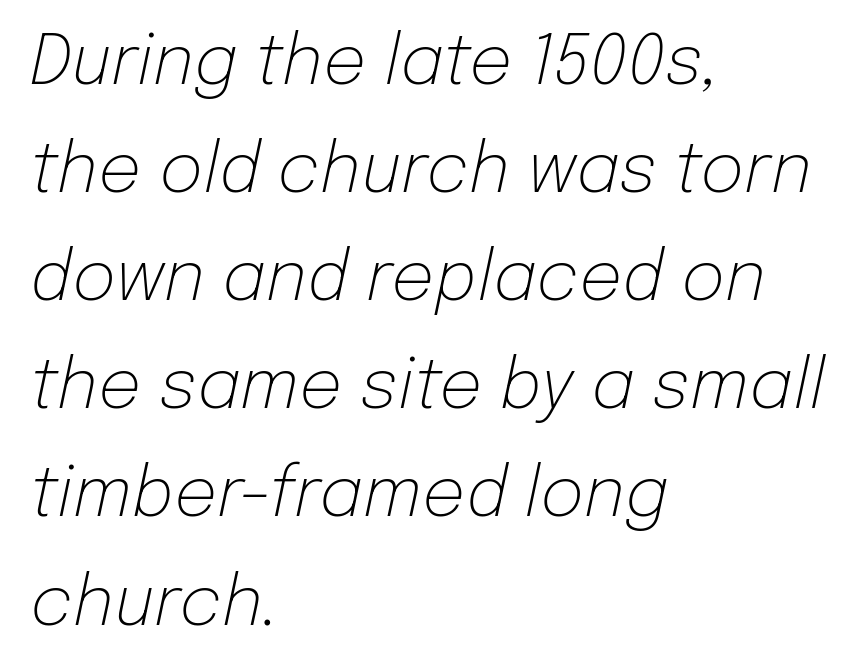
Q: Is the text bold? A: No.
Q: Is the text italic (slanted)? A: Yes, it leans right by about 12 degrees.
Q: Is the text underlined? A: No.
Q: How is the paragraph aligned? A: Left-aligned.
Q: Is the spacing between letters normal or unusually wide? A: Normal.
Q: Is the spacing between lines tight, normal or loose? A: Normal.
Q: Width (condensed, normal, or wide)? A: Normal.
Q: Stroke contrast? A: Low.
Q: x-height? A: Medium.
Q: Monospaced? A: No.
